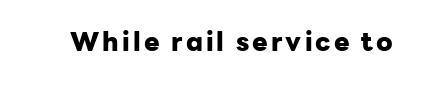
Heavy, bold letterforms. Tall strokes in this sample are plumb rather than angled. The strip under each line holds only bare page.
